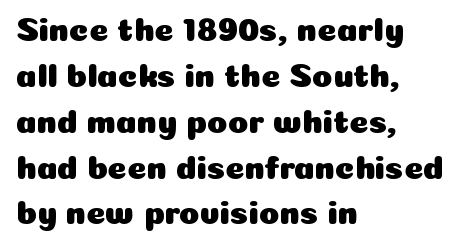
The image shows 33 px sans-serif type, upright; set left-aligned, normal line spacing (1.39x), normal letter spacing, not underlined; low stroke contrast and a medium x-height.
